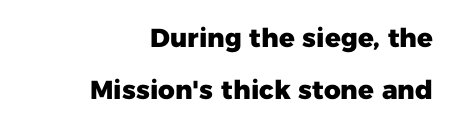
The image shows 26 px bold type, upright; set right-aligned, loose line spacing (2.0x), normal letter spacing, not underlined.
